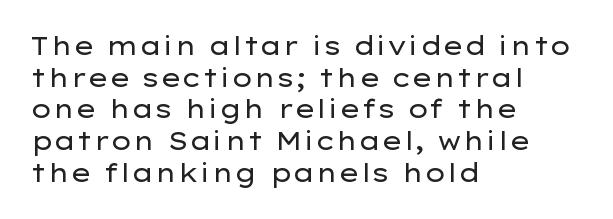
Q: Is the text bold? A: No.
Q: Is the text italic (slanted)? A: No, it is upright.
Q: Is the text underlined? A: No.
Q: How is the paragraph aligned? A: Left-aligned.
Q: Is the spacing between letters normal or unusually wide? A: Normal.
Q: Is the spacing between lines tight, normal or loose? A: Normal.
